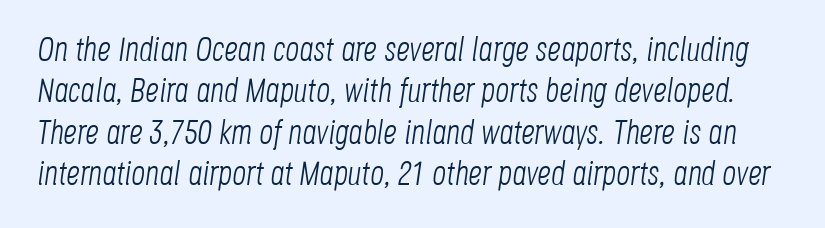
Rendered with sloped, italic letterforms. The rendering uses natural spacing where letterforms have individual widths. What stands out about the letter spacing? Nothing — it is the standard amount. Glance below the letters and you will spot only blank space. Ink coverage per letter is moderate at most.
